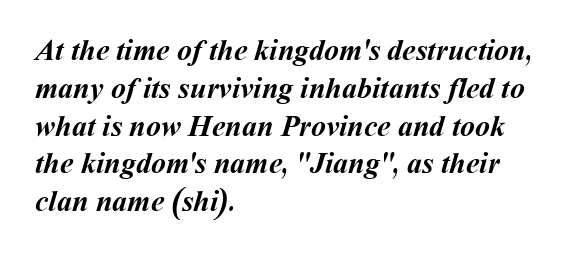
Note the varied advance widths — an 'i' is clearly narrower than an 'm'. In terms of leading, this rendering sits right in the middle. Line beginnings align vertically; line endings do not. These lines keep a tight, regular rhythm from letter to letter.
